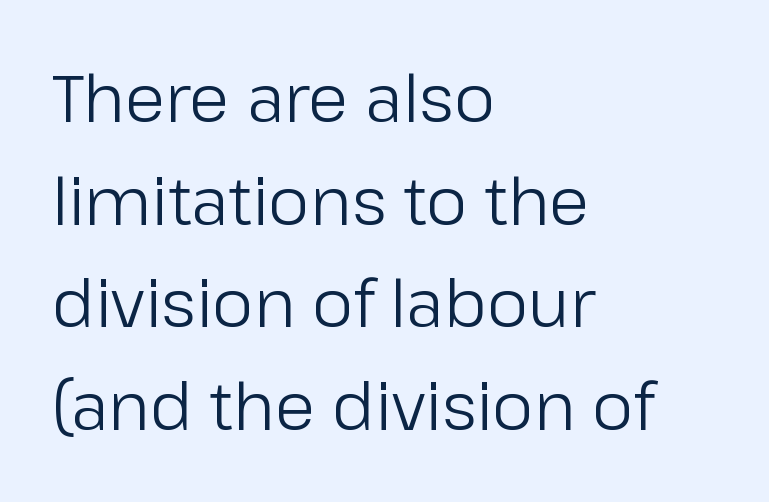
{"serif": "no", "italic": "no", "bold": "no", "weight": "regular", "width": "normal", "stroke_contrast": "low", "x_height": "medium", "monospaced": "no", "underline": "no", "align": "left", "line_spacing": "normal", "line_spacing_ratio": 1.58, "letter_spacing": "normal", "letter_spacing_em": 0.0, "glyph_px": 65}
